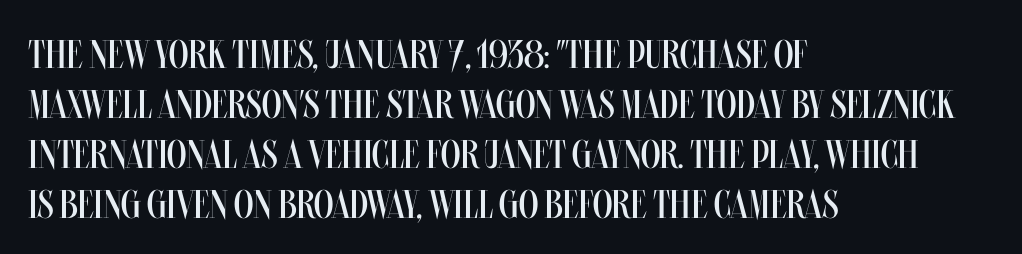
{"italic": "no", "bold": "no", "weight": "regular", "width": "condensed", "stroke_contrast": "medium", "x_height": "large", "monospaced": "no", "underline": "no", "align": "left", "line_spacing": "normal", "line_spacing_ratio": 1.25, "letter_spacing": "normal", "letter_spacing_em": 0.0, "glyph_px": 40}
